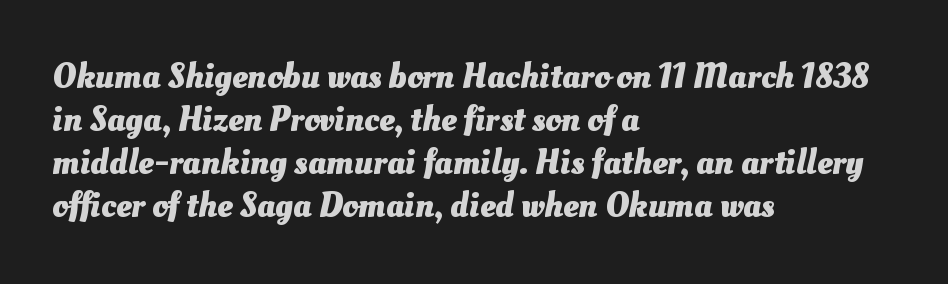
Q: Is the text bold? A: Yes.
Q: Is the text underlined? A: No.
Q: How is the paragraph aligned? A: Left-aligned.
Q: Is the spacing between letters normal or unusually wide? A: Normal.
Q: Width (condensed, normal, or wide)? A: Normal.
Q: Stroke contrast? A: Medium.
Q: x-height? A: Small.
Q: Monospaced? A: No.
